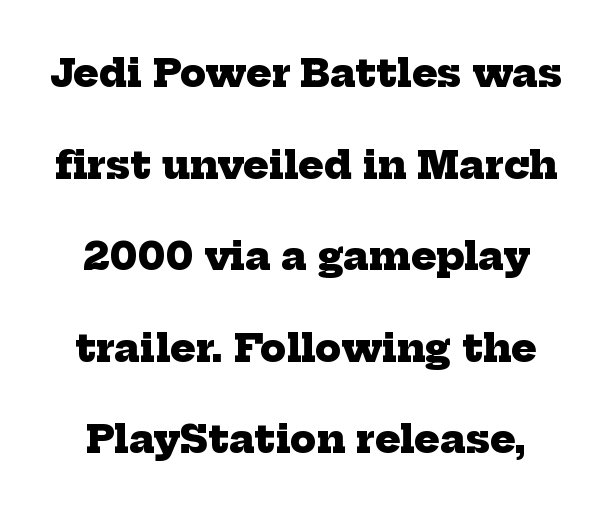
The image shows 38 px heavy serif type; set loose line spacing (2.41x), normal letter spacing, not underlined; low stroke contrast and a medium x-height.
